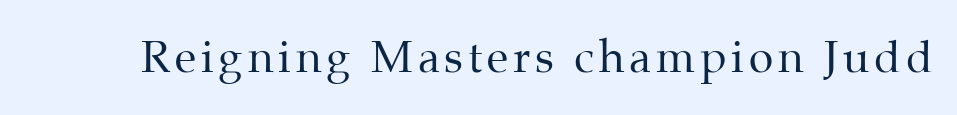
{"serif": "yes", "italic": "no", "bold": "no", "weight": "regular", "width": "normal", "stroke_contrast": "medium", "x_height": "medium", "monospaced": "no", "underline": "no", "glyph_px": 44}
